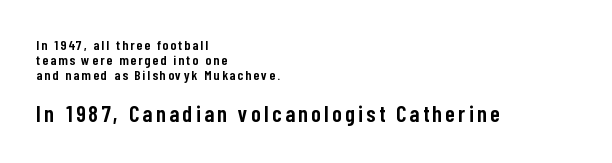
{"italic": "no", "bold": "semi", "underline": "no", "align": "left", "line_spacing": "tight", "line_spacing_ratio": 1.06, "larger_block": "second", "size_ratio": 1.64, "glyph_px": 23}
